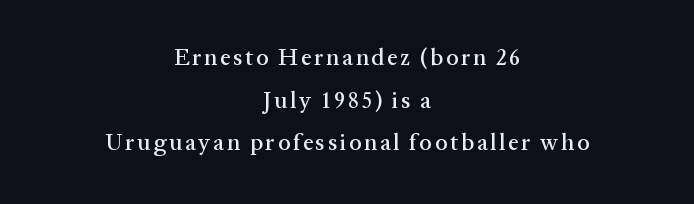
Q: Is the text italic (slanted)? A: No, it is upright.
Q: Is the text underlined? A: No.
Q: How is the paragraph aligned? A: Centered.
